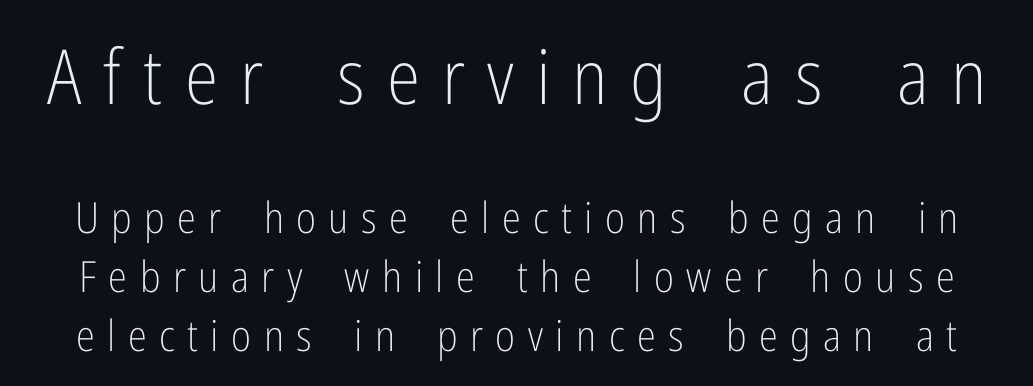
{"serif": "no", "italic": "no", "bold": "no", "weight": "light", "width": "condensed", "stroke_contrast": "low", "x_height": "medium", "monospaced": "no", "underline": "no", "line_spacing": "normal", "line_spacing_ratio": 1.37, "letter_spacing": "wide", "letter_spacing_em": 0.29, "larger_block": "first", "size_ratio": 1.77, "glyph_px": 76}
